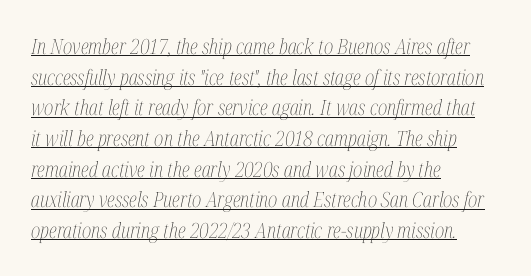
The image shows 21 px text type, italic (leaning right); set left-aligned, normal line spacing (1.46x), normal letter spacing, underlined.
